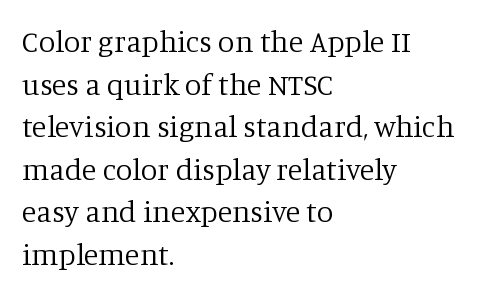
Q: Is the text bold? A: No.
Q: Is the text italic (slanted)? A: No, it is upright.
Q: Is the typeface a serif or a sans-serif typeface? A: Serif.
Q: Is the text underlined? A: No.
Q: How is the paragraph aligned? A: Left-aligned.
Q: Is the spacing between letters normal or unusually wide? A: Normal.
Q: Is the spacing between lines tight, normal or loose? A: Normal.
Q: Width (condensed, normal, or wide)? A: Normal.
Q: Stroke contrast? A: Low.
Q: x-height? A: Large.
Q: Monospaced? A: No.
